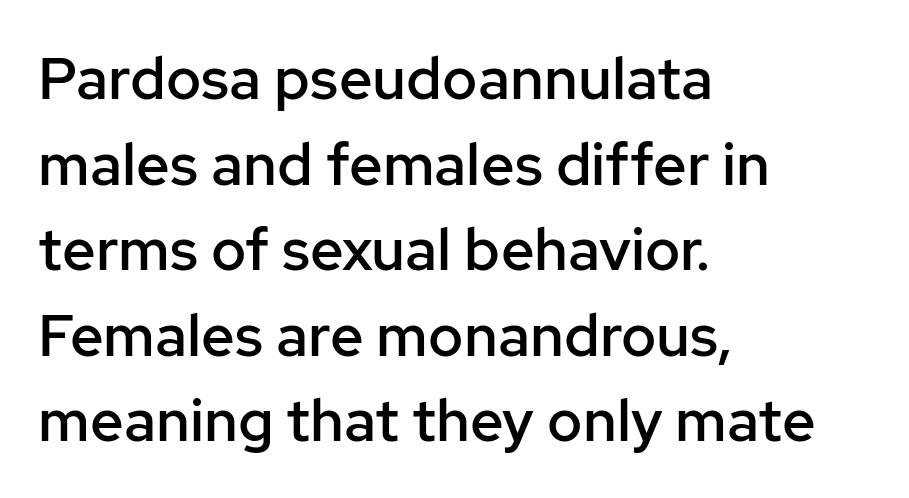
{"serif": "no", "italic": "no", "bold": "semi", "weight": "semibold", "width": "normal", "stroke_contrast": "low", "x_height": "medium", "monospaced": "no", "underline": "no", "align": "left", "line_spacing": "normal", "line_spacing_ratio": 1.45, "letter_spacing": "normal", "letter_spacing_em": 0.0, "glyph_px": 59}
